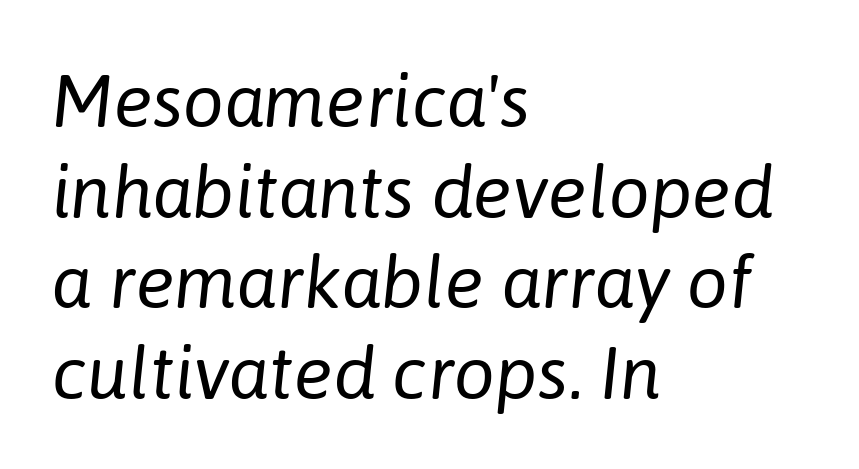
{"italic": "yes", "lean": "right", "slant_degrees": 6, "bold": "no", "weight": "regular", "width": "normal", "stroke_contrast": "low", "x_height": "medium", "monospaced": "no", "underline": "no", "align": "left", "line_spacing_ratio": 1.24, "letter_spacing": "normal", "letter_spacing_em": 0.0, "glyph_px": 73}
